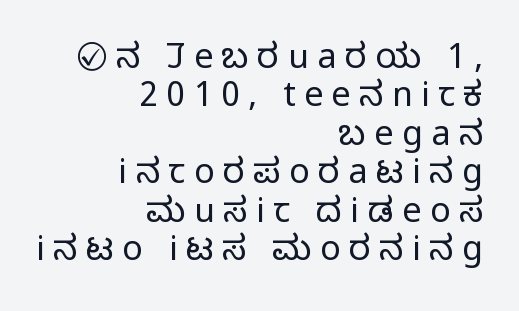
{"serif": "no", "italic": "no", "bold": "no", "weight": "regular", "width": "condensed", "stroke_contrast": "low", "x_height": "large", "monospaced": "no", "underline": "no", "align": "right", "line_spacing": "tight", "line_spacing_ratio": 1.13, "letter_spacing": "wide", "letter_spacing_em": 0.25, "glyph_px": 34}
